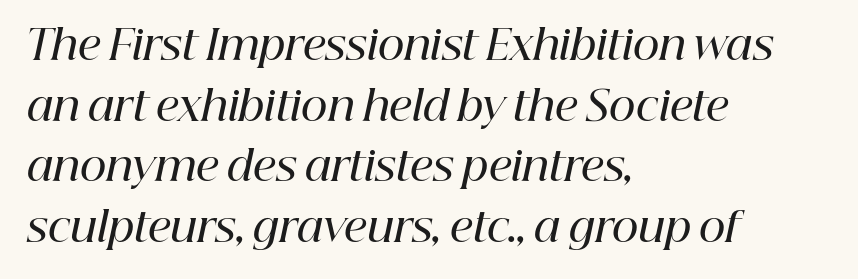
One glance says typical: line gaps are just what's usual. Students, note that the glyphs here touch the page at normal intervals. The rendering uses natural spacing where letterforms have individual widths. Only glyphs here, with clear space below each row.
